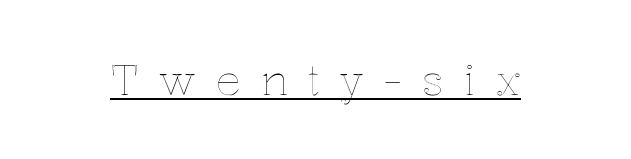
The image shows 42 px text type, upright; set unusually wide letter spacing (+0.47 em), underlined; a medium x-height.
